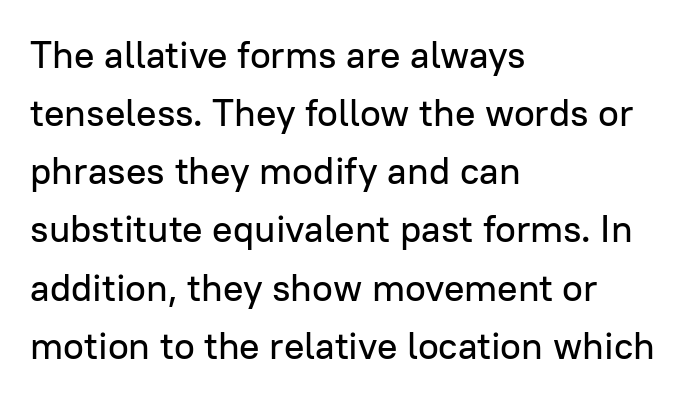
The image shows 38 px sans-serif type, upright; set left-aligned, normal line spacing (1.53x), normal letter spacing, not underlined; low stroke contrast and a medium x-height.
